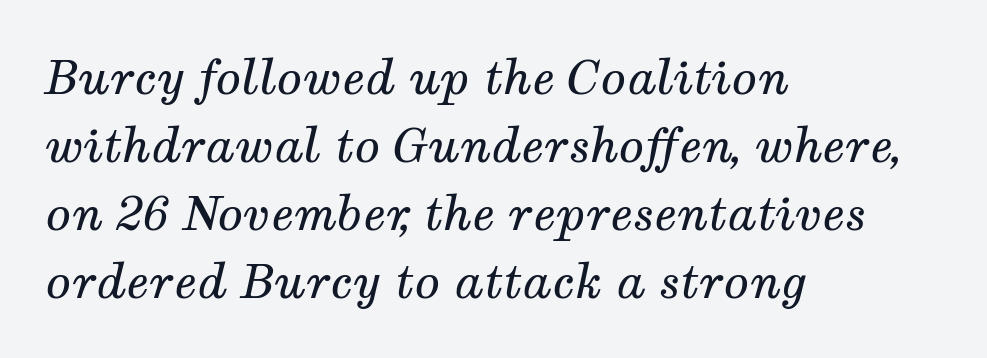
The image shows 47 px regular-weight serif type, italic (leaning right); set left-aligned, normal line spacing (1.45x), normal letter spacing, not underlined; medium stroke contrast and a medium x-height.
